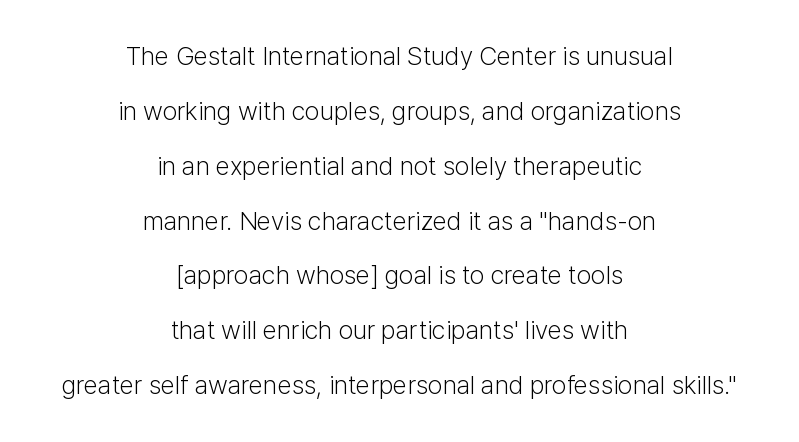
The space directly below the letters is spotless. The paragraph shown floats in the horizontal middle. Each word holds together tightly as a unit, with standard inter-letter gaps. In terms of leading, this rendering errs on the spacious side. The face looks like a standard text weight, possibly lighter. Notice how the stems are strictly vertical — no italics here.
